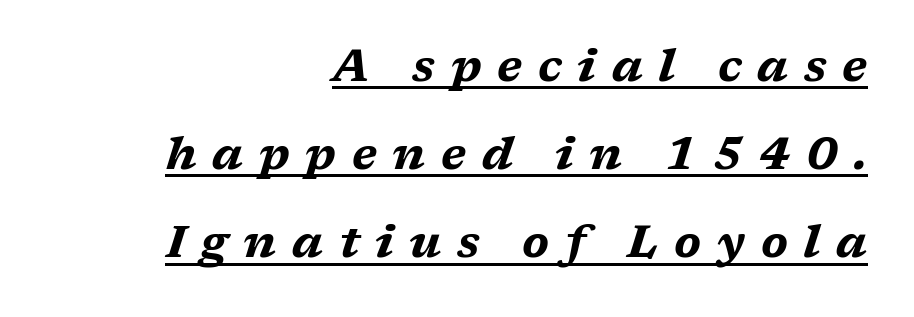
Q: Is the text bold? A: Yes.
Q: Is the text italic (slanted)? A: Yes, it leans right by about 17 degrees.
Q: Is the text underlined? A: Yes.
Q: How is the paragraph aligned? A: Right-aligned.
Q: Is the spacing between letters normal or unusually wide? A: Unusually wide.
Q: Is the spacing between lines tight, normal or loose? A: Loose.
Q: Width (condensed, normal, or wide)? A: Wide.
Q: Stroke contrast? A: Medium.
Q: x-height? A: Medium.
Q: Monospaced? A: No.
